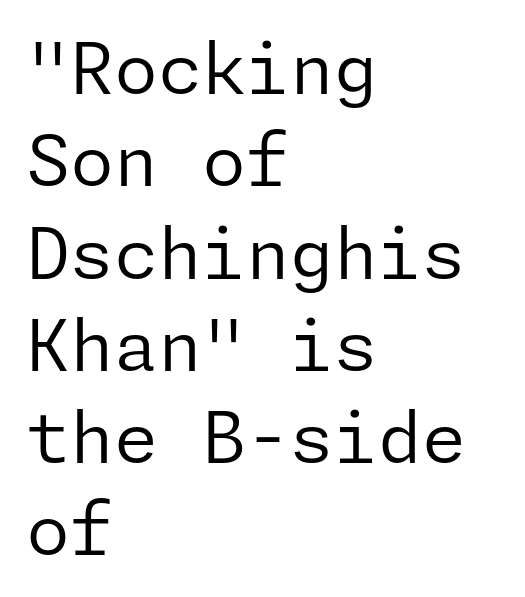
{"serif": "no", "italic": "no", "bold": "no", "weight": "regular", "width": "normal", "stroke_contrast": "low", "x_height": "medium", "underline": "no", "align": "left", "line_spacing": "normal", "line_spacing_ratio": 1.3, "letter_spacing": "normal", "letter_spacing_em": 0.0, "glyph_px": 71}
